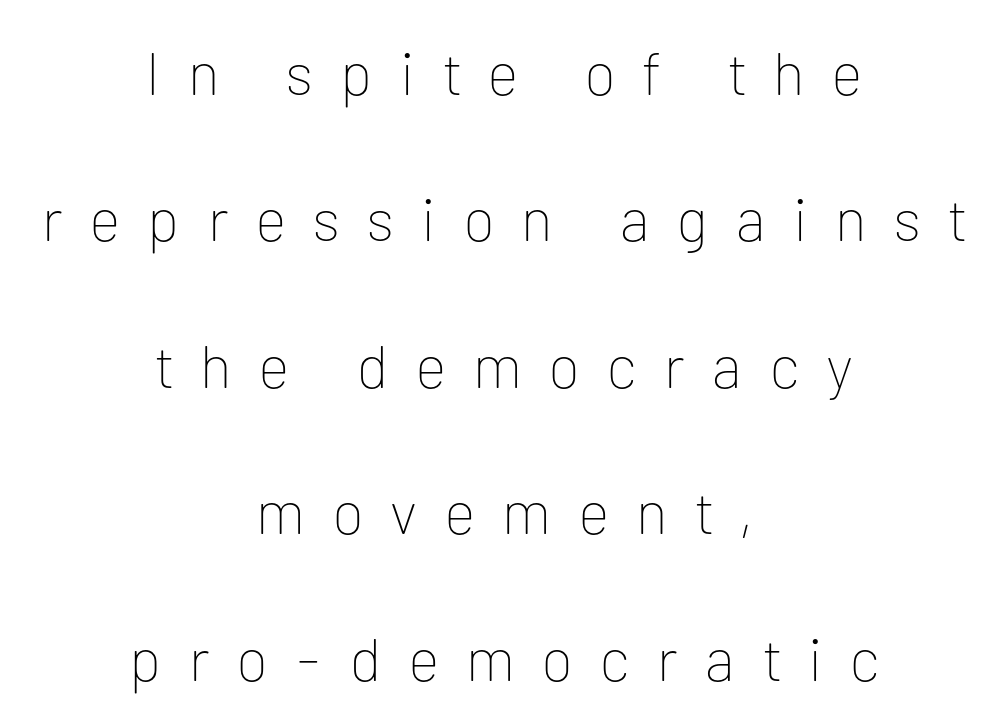
The image shows 60 px thin sans-serif type, upright; set centered, loose line spacing (2.44x), unusually wide letter spacing (+0.46 em), not underlined; low stroke contrast and a medium x-height.
